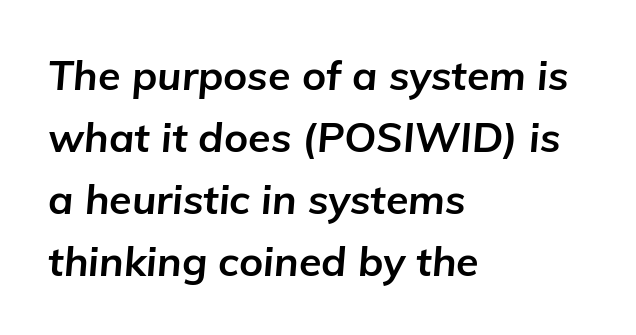
The rows are spaced the way most documents space them. This sample has the flowing, uneven cadence of proportional lettering. The tracking reads as untouched default to a designer's eye. The letters are slanted; this is an italic face.
